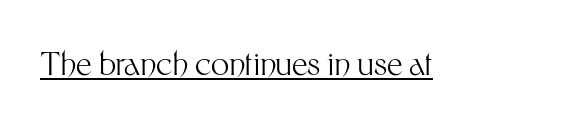
Q: Is the text bold? A: No.
Q: Is the text italic (slanted)? A: No, it is upright.
Q: Is the typeface a serif or a sans-serif typeface? A: Sans-serif.
Q: Is the text underlined? A: Yes.
Q: Is the spacing between letters normal or unusually wide? A: Normal.
Q: Width (condensed, normal, or wide)? A: Normal.
Q: Stroke contrast? A: Medium.
Q: x-height? A: Medium.
Q: Monospaced? A: No.
